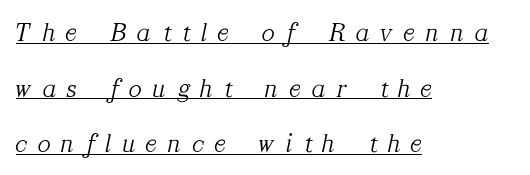
Each stroke keeps to a modest, everyday thickness or less. This block would shrink considerably if given ordinary leading; it's expanded now. The horizontal fit of the characters is loose and conspicuously gappy. Descenders here cross a horizontal rule under the line. Every character sits at an angle, as italics do. Horizontal alignment here is leftward, the default for most running prose.
